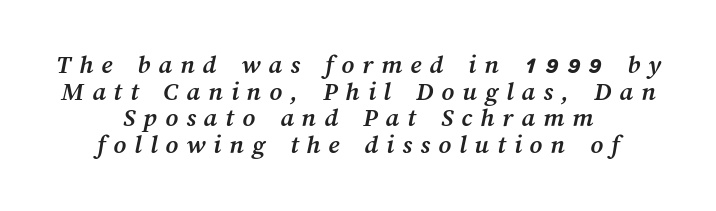
The image shows 27 px bold type; set centered, tight line spacing (0.99x), unusually wide letter spacing (+0.3 em), not underlined.
